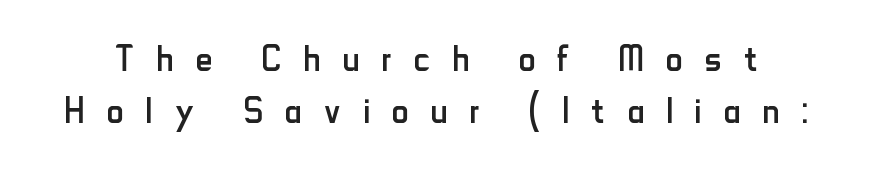
{"serif": "no", "italic": "no", "bold": "no", "weight": "regular", "width": "condensed", "stroke_contrast": "low", "x_height": "small", "monospaced": "no", "underline": "no", "line_spacing": "tight", "line_spacing_ratio": 1.11, "letter_spacing": "wide", "letter_spacing_em": 0.47, "glyph_px": 47}
